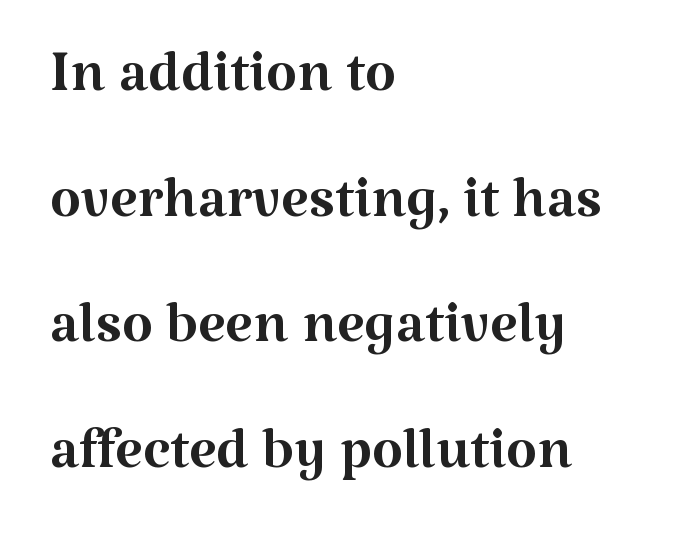
Q: Is the text bold? A: No.
Q: Is the text italic (slanted)? A: No, it is upright.
Q: Is the typeface a serif or a sans-serif typeface? A: Serif.
Q: Is the text underlined? A: No.
Q: How is the paragraph aligned? A: Left-aligned.
Q: Is the spacing between letters normal or unusually wide? A: Normal.
Q: Is the spacing between lines tight, normal or loose? A: Normal.
Q: Width (condensed, normal, or wide)? A: Normal.
Q: Stroke contrast? A: Medium.
Q: x-height? A: Medium.
Q: Monospaced? A: No.
